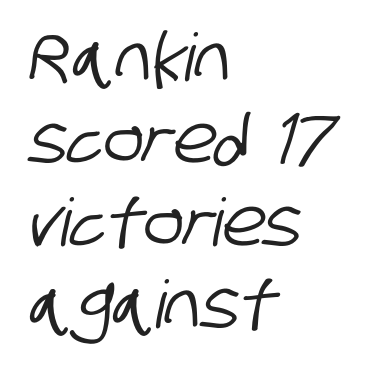
Q: Is the typeface a serif or a sans-serif typeface? A: Sans-serif.
Q: Is the text underlined? A: No.
Q: How is the paragraph aligned? A: Left-aligned.
Q: Is the spacing between letters normal or unusually wide? A: Normal.
Q: Is the spacing between lines tight, normal or loose? A: Normal.
Q: Width (condensed, normal, or wide)? A: Condensed.
Q: Stroke contrast? A: Low.
Q: x-height? A: Large.
Q: Monospaced? A: No.
